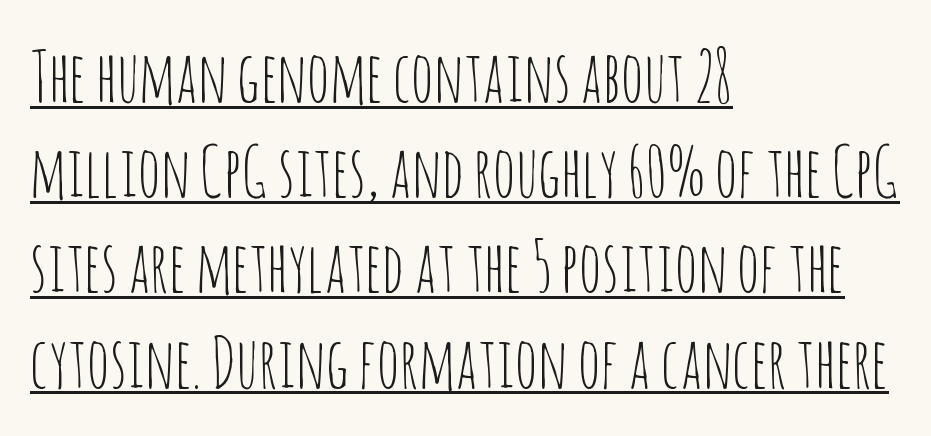
Q: Is the text bold? A: No.
Q: Is the text italic (slanted)? A: No, it is upright.
Q: Is the typeface a serif or a sans-serif typeface? A: Sans-serif.
Q: Is the text underlined? A: Yes.
Q: How is the paragraph aligned? A: Left-aligned.
Q: Is the spacing between letters normal or unusually wide? A: Normal.
Q: Is the spacing between lines tight, normal or loose? A: Normal.
Q: Width (condensed, normal, or wide)? A: Condensed.
Q: Stroke contrast? A: Low.
Q: x-height? A: Large.
Q: Monospaced? A: No.
